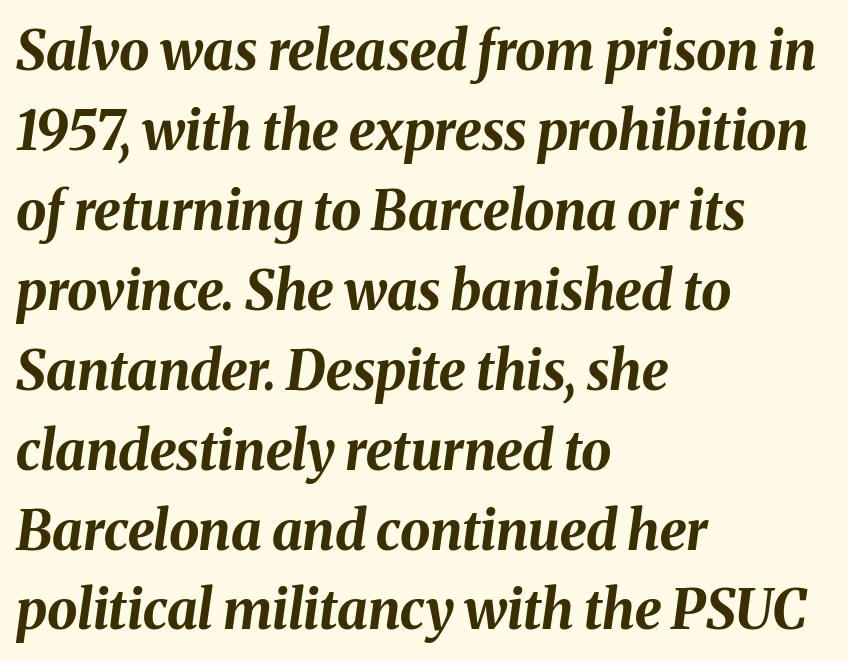
Q: Is the text bold? A: Yes.
Q: Is the text italic (slanted)? A: Yes, it leans right by about 8 degrees.
Q: Is the text underlined? A: No.
Q: How is the paragraph aligned? A: Left-aligned.
Q: Is the spacing between letters normal or unusually wide? A: Normal.
Q: Is the spacing between lines tight, normal or loose? A: Normal.
Q: Width (condensed, normal, or wide)? A: Normal.
Q: Stroke contrast? A: Medium.
Q: x-height? A: Medium.
Q: Monospaced? A: No.
